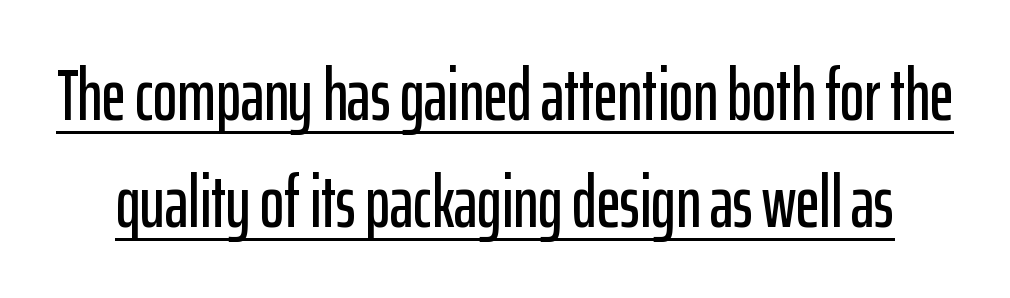
The image shows 73 px condensed sans-serif type, upright; set normal line spacing (1.47x), normal letter spacing, underlined; low stroke contrast and a medium x-height.
